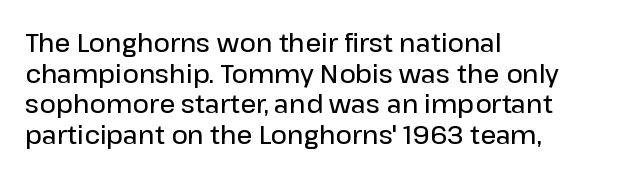
The image shows 25 px text type, upright; set left-aligned, line spacing 1.23x, normal letter spacing, not underlined.
